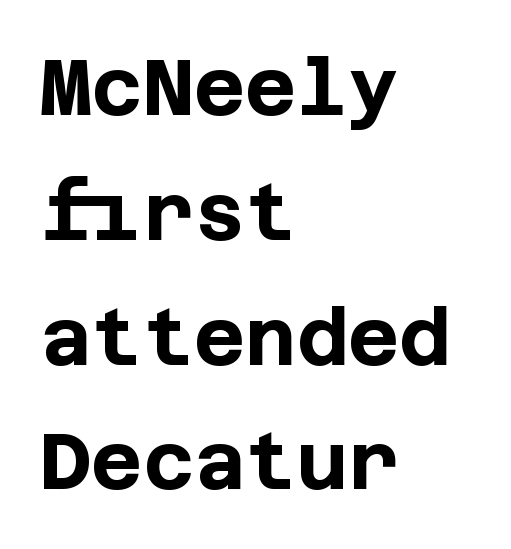
The image shows 79 px bold sans-serif type, upright; set left-aligned, normal line spacing (1.58x), normal letter spacing, not underlined; low stroke contrast and a large x-height.
